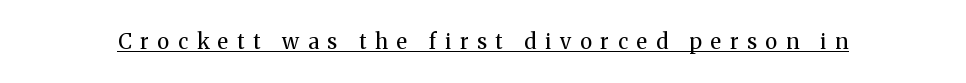
Q: Is the text bold? A: No.
Q: Is the text italic (slanted)? A: No, it is upright.
Q: Is the text underlined? A: Yes.
Q: Is the spacing between letters normal or unusually wide? A: Unusually wide.
